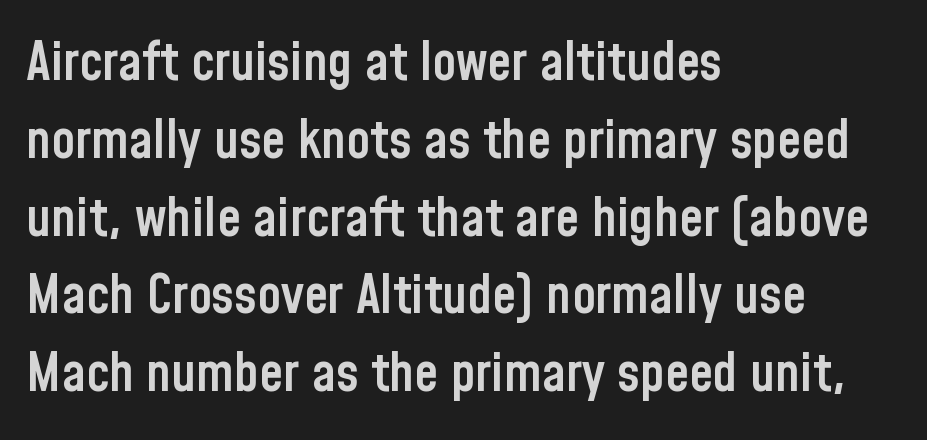
{"serif": "no", "italic": "no", "bold": "semi", "weight": "semibold", "width": "condensed", "stroke_contrast": "low", "x_height": "medium", "monospaced": "no", "underline": "no", "align": "left", "line_spacing": "normal", "line_spacing_ratio": 1.44, "letter_spacing": "normal", "letter_spacing_em": 0.0, "glyph_px": 54}
